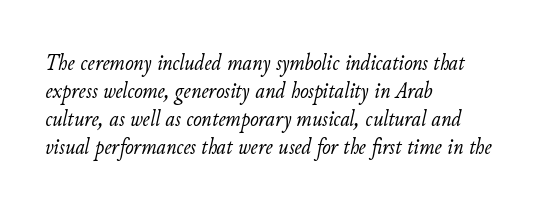
The image shows 23 px text type, italic (leaning right); set left-aligned, line spacing 1.22x, normal letter spacing, not underlined.
